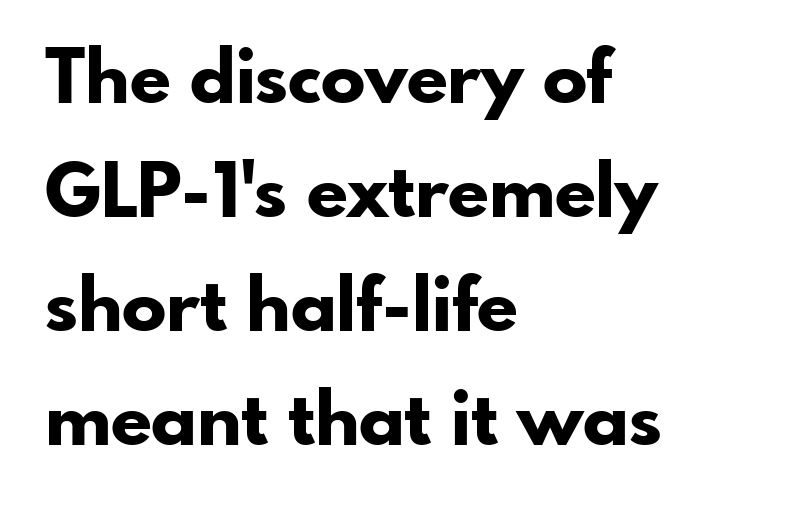
Inter-character spacing is left at the font's built-in metrics. Casual observation: everything's shoved over to the left. Weight: bold. Characters remain perfectly vertical along every line. The face used here is proportionally spaced, like ordinary book or web type.
